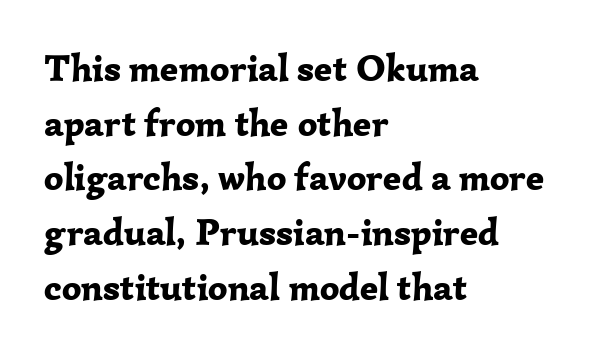
The image shows 38 px bold serif type, upright; set left-aligned, normal line spacing (1.44x), normal letter spacing, not underlined; low stroke contrast and a medium x-height.
